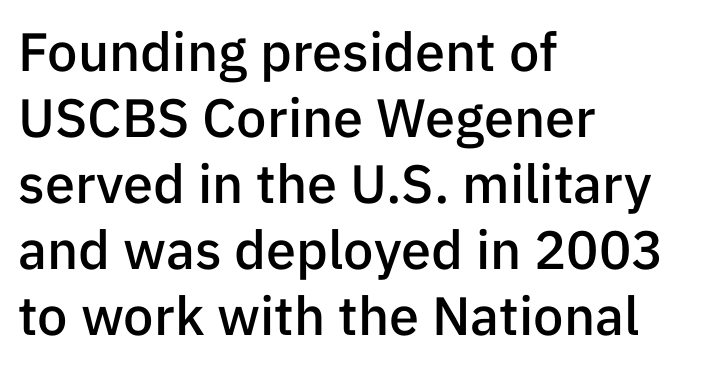
{"serif": "no", "italic": "no", "bold": "semi", "weight": "semibold", "width": "normal", "stroke_contrast": "low", "x_height": "medium", "monospaced": "no", "underline": "no", "align": "left", "line_spacing_ratio": 1.22, "letter_spacing": "normal", "letter_spacing_em": 0.0, "glyph_px": 54}
